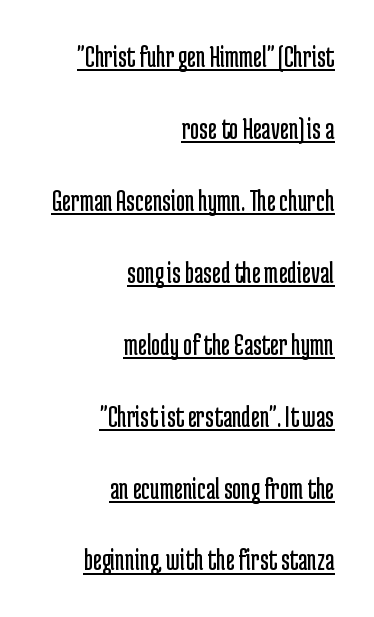
{"serif": "no", "italic": "no", "bold": "no", "weight": "regular", "width": "condensed", "stroke_contrast": "low", "x_height": "medium", "monospaced": "no", "underline": "yes", "align": "right", "line_spacing": "loose", "line_spacing_ratio": 2.32, "letter_spacing": "normal", "letter_spacing_em": 0.0, "glyph_px": 31}
